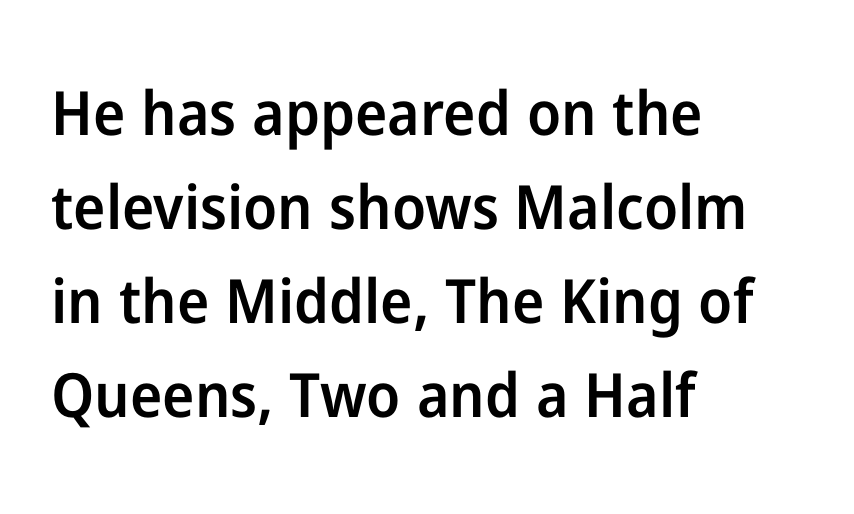
{"serif": "no", "italic": "no", "bold": "semi", "weight": "semibold", "width": "normal", "stroke_contrast": "low", "x_height": "medium", "monospaced": "no", "underline": "no", "align": "left", "line_spacing": "normal", "line_spacing_ratio": 1.54, "letter_spacing": "normal", "letter_spacing_em": 0.0, "glyph_px": 61}
